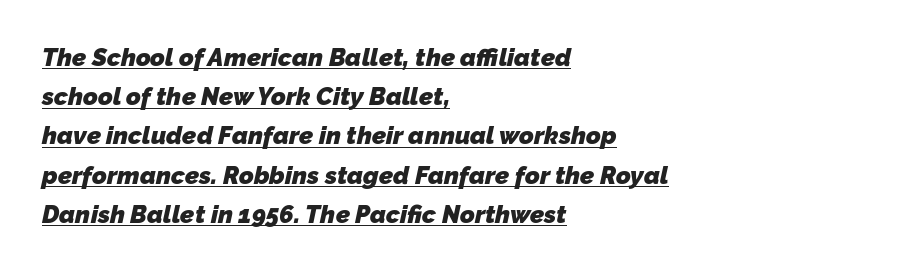
Q: Is the text bold? A: Yes.
Q: Is the text underlined? A: Yes.
Q: How is the paragraph aligned? A: Left-aligned.
Q: Is the spacing between letters normal or unusually wide? A: Normal.
Q: Is the spacing between lines tight, normal or loose? A: Normal.
